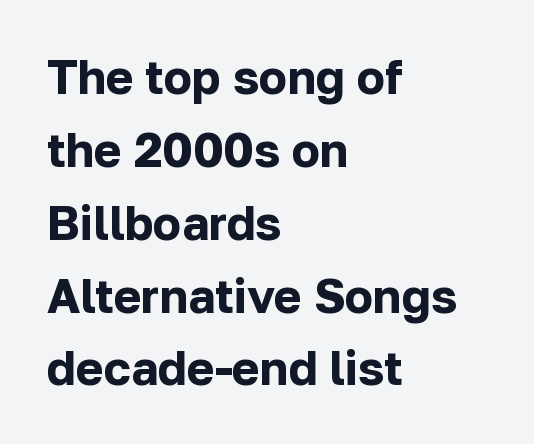
The image shows 47 px bold sans-serif type, upright; set left-aligned, normal line spacing (1.55x), normal letter spacing, not underlined; low stroke contrast and a medium x-height.
